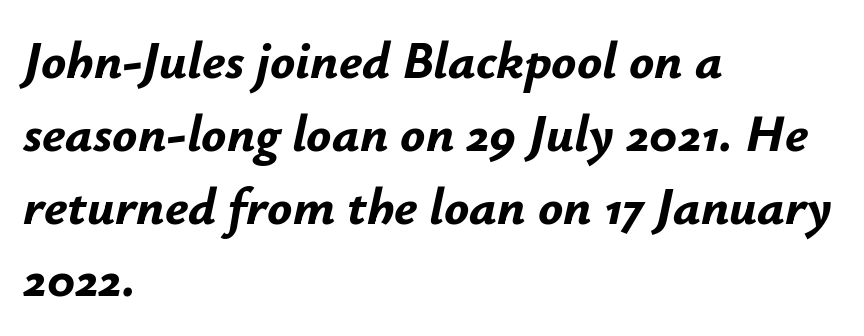
The image shows 52 px bold type, italic (leaning right); set left-aligned, normal line spacing (1.4x), normal letter spacing, not underlined; low stroke contrast and a small x-height.
